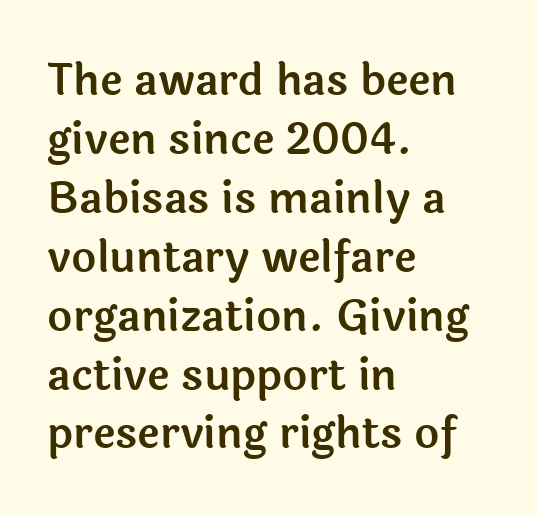
Q: Is the text italic (slanted)? A: No, it is upright.
Q: Is the typeface a serif or a sans-serif typeface? A: Sans-serif.
Q: Is the text underlined? A: No.
Q: How is the paragraph aligned? A: Left-aligned.
Q: Is the spacing between letters normal or unusually wide? A: Normal.
Q: Is the spacing between lines tight, normal or loose? A: Normal.
Q: Width (condensed, normal, or wide)? A: Normal.
Q: x-height? A: Medium.
Q: Monospaced? A: No.
